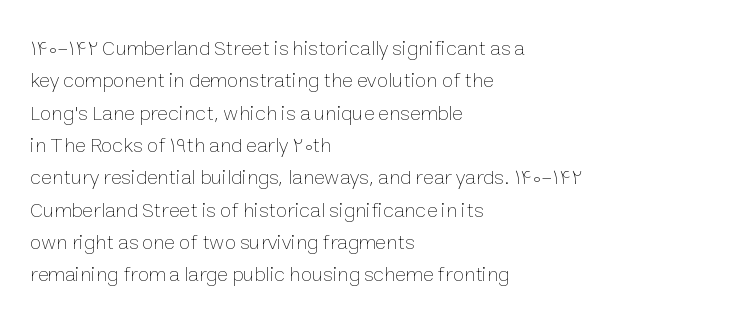
{"italic": "no", "bold": "no", "underline": "no", "align": "left", "line_spacing": "normal", "line_spacing_ratio": 1.54, "letter_spacing": "normal", "letter_spacing_em": 0.0, "glyph_px": 21}
